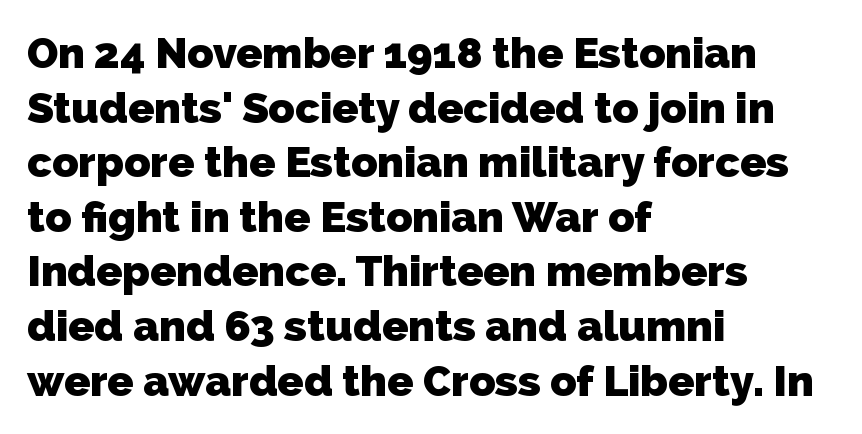
{"serif": "no", "bold": "yes", "weight": "heavy", "width": "normal", "stroke_contrast": "low", "x_height": "medium", "monospaced": "no", "underline": "no", "align": "left", "line_spacing": "normal", "line_spacing_ratio": 1.27, "letter_spacing": "normal", "letter_spacing_em": 0.0, "glyph_px": 43}
